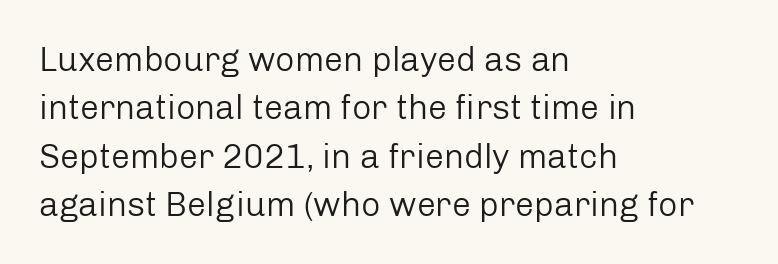
Nobody drew a line under any word here. The passage shown is typed in a proportional face where columns would drift. Examine the stroke ends and you'll find no serifs. In CSS terms this would be text-align: left.
